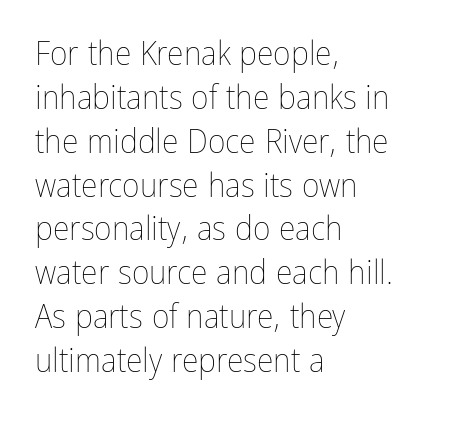
The typeface has the unassuming heft of standard copy or less. Descenders are the only things crossing below the line. Posture: straight, roman, zero tilt. Reading down the column, the eye jumps a familiar distance to each next line. Teacher's note: observe the even left margin — that is flush-left alignment. Looks like regular typesetting: each glyph gets only the width it needs.
